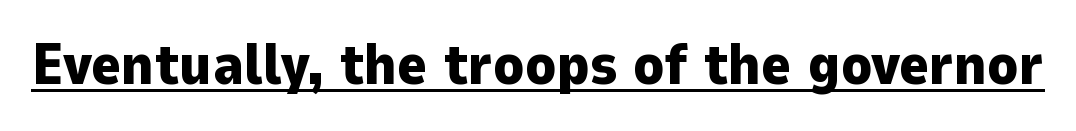
The image shows 57 px heavy sans-serif type, upright; set normal letter spacing, underlined; low stroke contrast and a medium x-height.
